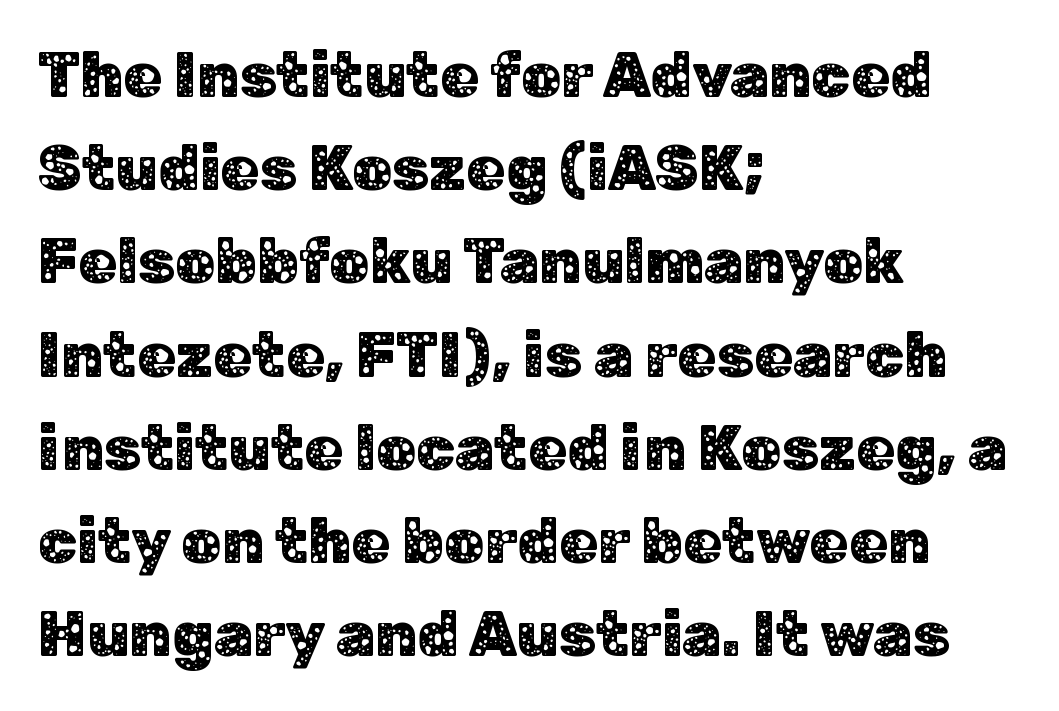
{"serif": "no", "italic": "no", "width": "normal", "stroke_contrast": "low", "x_height": "medium", "monospaced": "no", "underline": "no", "align": "left", "line_spacing": "normal", "line_spacing_ratio": 1.48, "letter_spacing": "normal", "letter_spacing_em": 0.0, "glyph_px": 63}
